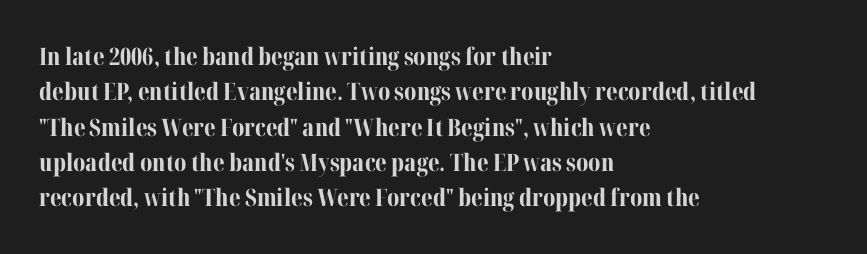
The baseline area is clear. Rendered with straight, roman letterforms. The face used here has the dense, thick strokes of a bold. One-word summary of the alignment: left.
